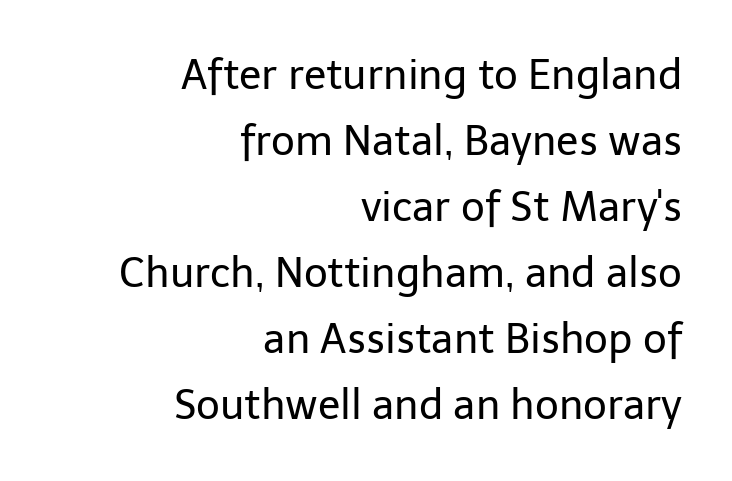
The rag falls on the left side of this text block. The vertical gap from one line to the next is medium. The passage shown has conventional tracking throughout. The letters advance in unequal steps, a hallmark of proportional type. This sample uses a sans-serif face.
